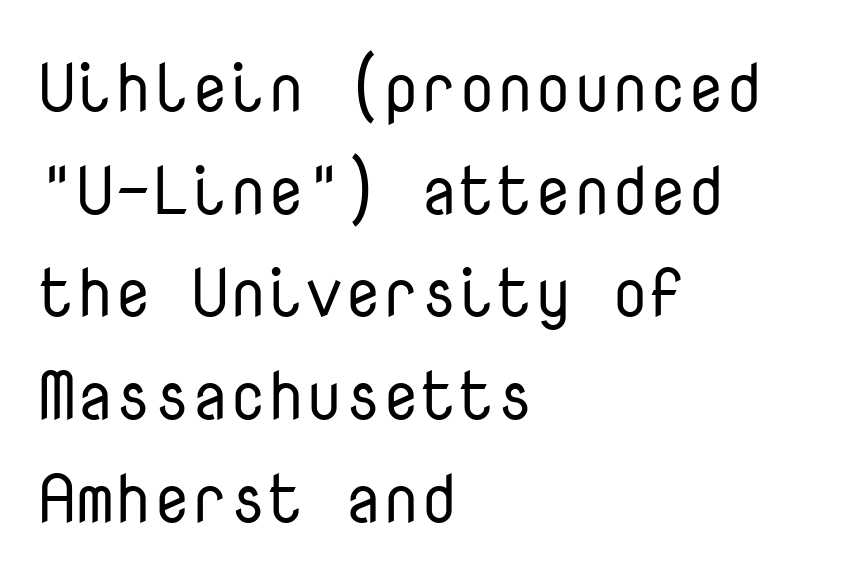
{"serif": "no", "italic": "no", "bold": "no", "weight": "regular", "width": "normal", "stroke_contrast": "low", "x_height": "medium", "monospaced": "yes", "underline": "no", "align": "left", "line_spacing": "normal", "line_spacing_ratio": 1.51, "letter_spacing": "normal", "letter_spacing_em": 0.0, "glyph_px": 68}
